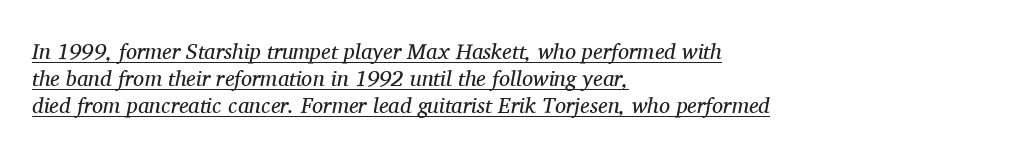
A typesetter would mark this as italic. The font sits on the lighter half of the weight spectrum, regular included. A continuous stroke trails under the words, as in a hyperlink. The setting favours the left margin, as ordinary paragraphs usually do. Nobody touched the tracking dial on this one.
